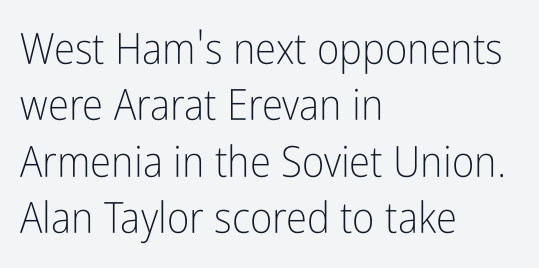
{"serif": "no", "italic": "no", "bold": "no", "weight": "light", "width": "condensed", "stroke_contrast": "low", "x_height": "medium", "monospaced": "no", "underline": "no", "align": "left", "line_spacing": "normal", "line_spacing_ratio": 1.31, "letter_spacing": "normal", "letter_spacing_em": 0.0, "glyph_px": 43}
